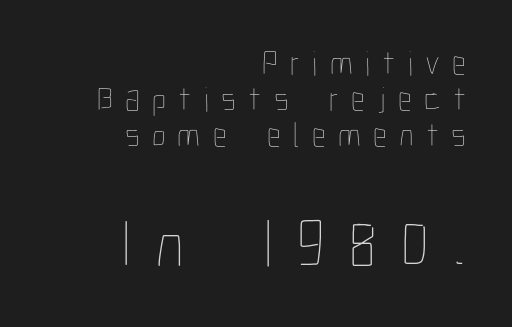
{"italic": "no", "bold": "no", "weight": "thin", "width": "condensed", "stroke_contrast": "low", "x_height": "medium", "monospaced": "no", "underline": "no", "align": "right", "line_spacing": "tight", "line_spacing_ratio": 1.03, "letter_spacing": "wide", "letter_spacing_em": 0.35, "larger_block": "second", "size_ratio": 2.0, "glyph_px": 70}
